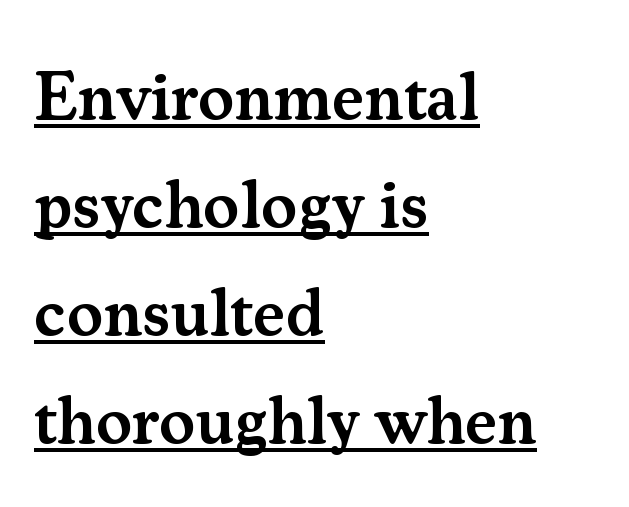
The rendering uses natural spacing where letterforms have individual widths. Tall strokes in this sample are plumb rather than angled. Letter spacing: default. Leading matches the norm, producing a regular column.
